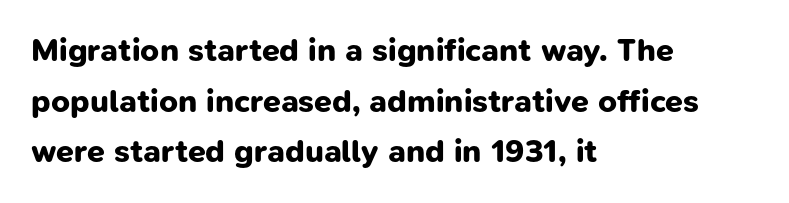
Each letter keeps its own natural width here, so spacing adapts to shape. How would I describe the line gaps? Plain and ordinary. Note: no serifs on the glyphs. There is no visible air inserted between adjacent glyphs.
